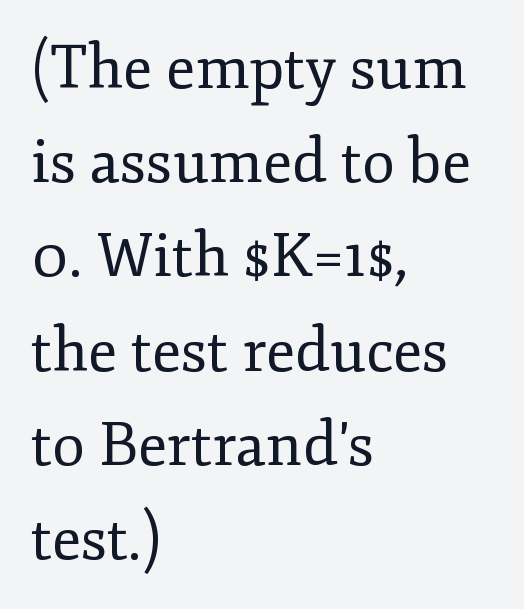
Q: Is the text bold? A: No.
Q: Is the text italic (slanted)? A: No, it is upright.
Q: Is the typeface a serif or a sans-serif typeface? A: Serif.
Q: Is the text underlined? A: No.
Q: How is the paragraph aligned? A: Left-aligned.
Q: Is the spacing between letters normal or unusually wide? A: Normal.
Q: Is the spacing between lines tight, normal or loose? A: Normal.
Q: Width (condensed, normal, or wide)? A: Normal.
Q: Stroke contrast? A: Low.
Q: x-height? A: Small.
Q: Monospaced? A: No.
